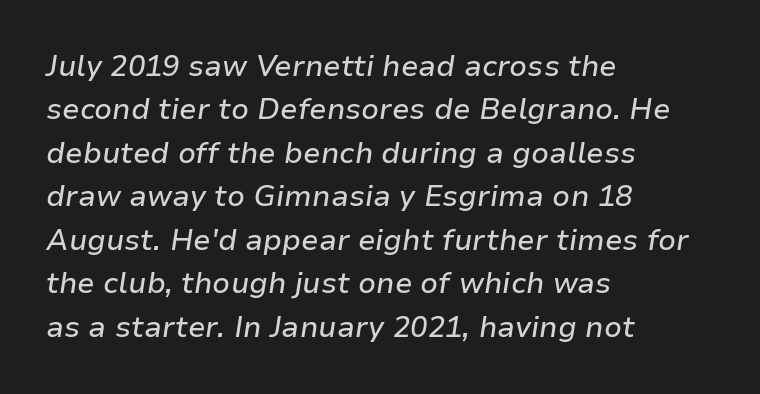
Q: Is the text italic (slanted)? A: Yes, it leans right by about 9 degrees.
Q: Is the text underlined? A: No.
Q: How is the paragraph aligned? A: Left-aligned.
Q: Is the spacing between letters normal or unusually wide? A: Normal.
Q: Is the spacing between lines tight, normal or loose? A: Normal.
Q: Width (condensed, normal, or wide)? A: Normal.
Q: Stroke contrast? A: Low.
Q: x-height? A: Medium.
Q: Monospaced? A: No.
